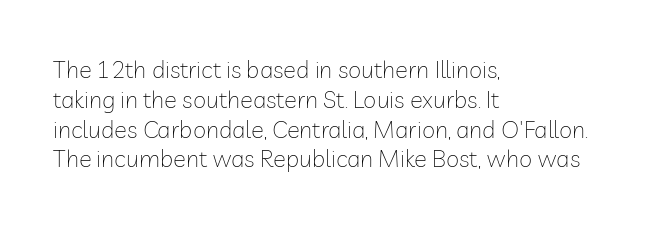
If you drew a line through each stem, it would be perfectly vertical. Tracking value appears to be zero — textbook default spacing. The rag falls on the right side of this text block. The face looks like a standard text weight, possibly lighter. The string is rendered with underlining switched off.
